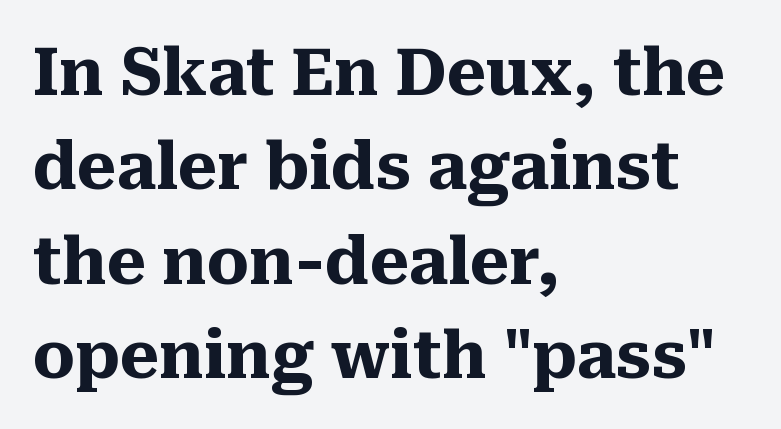
The font family rendered here belongs to the serif group. This sample has the flowing, uneven cadence of proportional lettering. Spacing between characters is what you'd get straight out of the box. The rag falls on the right side of this text block. Interline gaps are of average width in this sample.
